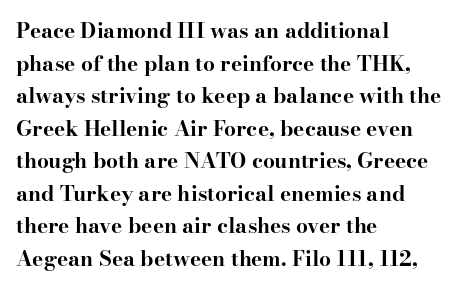
Q: Is the text bold? A: Yes.
Q: Is the text italic (slanted)? A: No, it is upright.
Q: Is the text underlined? A: No.
Q: How is the paragraph aligned? A: Left-aligned.
Q: Is the spacing between letters normal or unusually wide? A: Normal.
Q: Is the spacing between lines tight, normal or loose? A: Normal.
